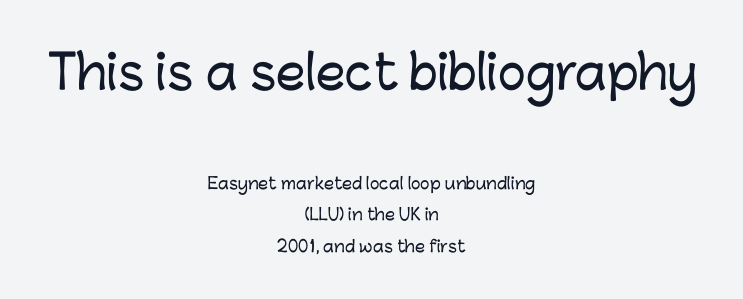
{"serif": "no", "italic": "no", "width": "normal", "stroke_contrast": "low", "x_height": "medium", "monospaced": "no", "underline": "no", "align": "center", "line_spacing": "loose", "line_spacing_ratio": 1.98, "letter_spacing": "normal", "letter_spacing_em": 0.0, "larger_block": "first", "size_ratio": 2.94, "glyph_px": 47}
